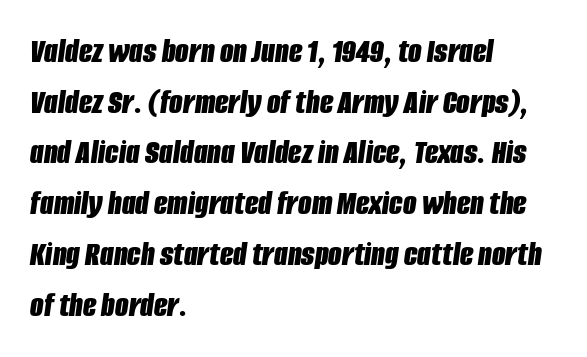
Q: Is the text bold? A: Yes.
Q: Is the text italic (slanted)? A: Yes, it leans right by about 8 degrees.
Q: Is the text underlined? A: No.
Q: How is the paragraph aligned? A: Left-aligned.
Q: Is the spacing between letters normal or unusually wide? A: Normal.
Q: Is the spacing between lines tight, normal or loose? A: Normal.
Q: Width (condensed, normal, or wide)? A: Condensed.
Q: Stroke contrast? A: Low.
Q: x-height? A: Large.
Q: Monospaced? A: No.
